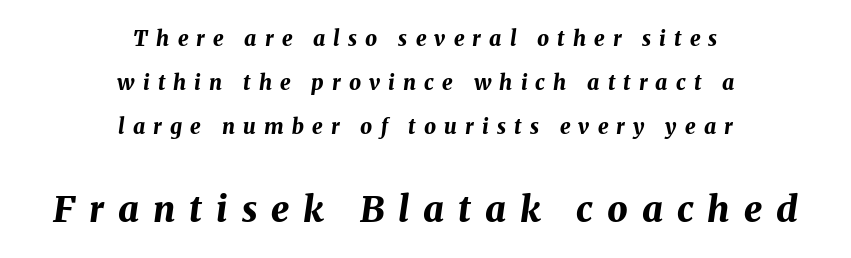
{"italic": "yes", "lean": "right", "slant_degrees": 8, "bold": "yes", "weight": "bold", "width": "normal", "stroke_contrast": "medium", "x_height": "medium", "monospaced": "no", "underline": "no", "align": "center", "line_spacing": "loose", "line_spacing_ratio": 2.1, "letter_spacing": "wide", "letter_spacing_em": 0.39, "larger_block": "second", "size_ratio": 1.71, "glyph_px": 36}
